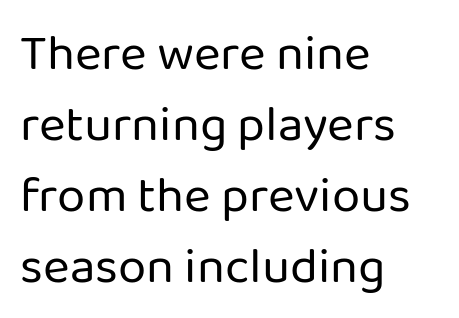
{"serif": "no", "italic": "no", "bold": "no", "weight": "regular", "width": "normal", "stroke_contrast": "low", "x_height": "medium", "monospaced": "no", "underline": "no", "align": "left", "line_spacing": "normal", "line_spacing_ratio": 1.39, "letter_spacing": "normal", "letter_spacing_em": 0.0, "glyph_px": 51}
